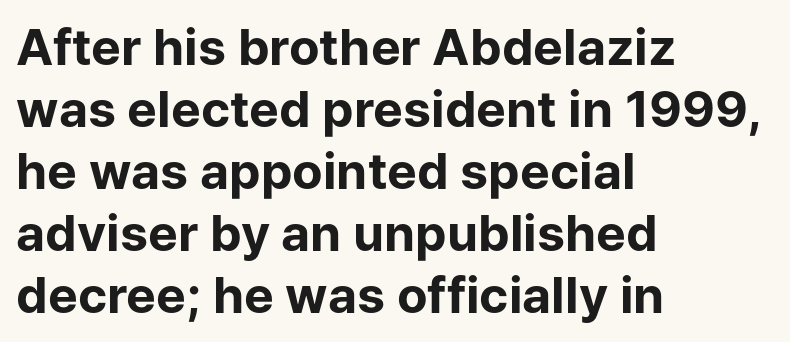
Typographic density is high because the face is bold. A clean baseline with only descenders dipping below it. The text was rendered using a sans face with plain stroke endings. Standard letterfit; no display-style spreading of the glyphs. The face used here is proportionally spaced, like ordinary book or web type.
